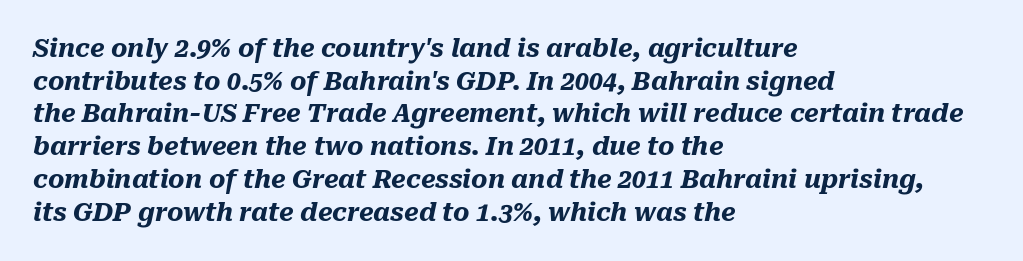
Pretty heavy lettering here — definitely bold. The glyphs are unaccompanied by any horizontal stroke below them. A typesetter would call this leading conventional body-copy spacing. The rag falls on the right side of this text block. Compared with typical body copy, the letter spacing here is the same.
